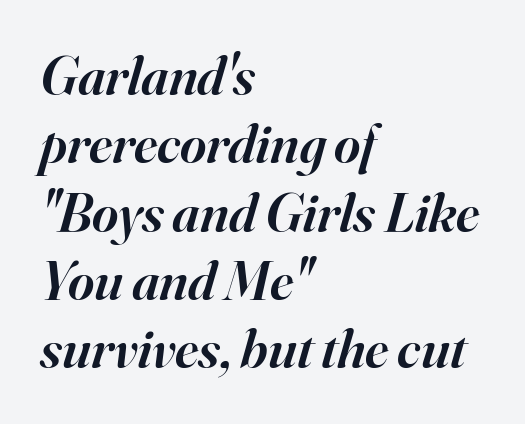
The image shows 56 px semibold serif type, italic (leaning right); set left-aligned, line spacing 1.22x, normal letter spacing, not underlined; high stroke contrast and a small x-height.
